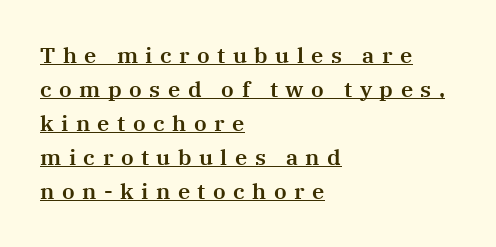
The image shows 22 px text type, upright; set left-aligned, normal line spacing (1.55x), unusually wide letter spacing (+0.34 em), underlined.
